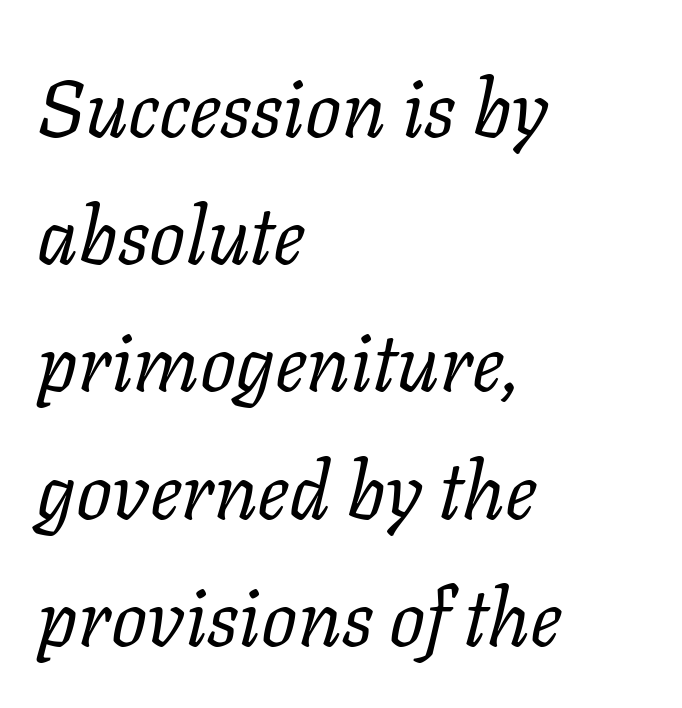
The image shows 80 px regular-weight serif type, italic (leaning right); set left-aligned, normal line spacing (1.59x), normal letter spacing, not underlined; low stroke contrast and a medium x-height.
